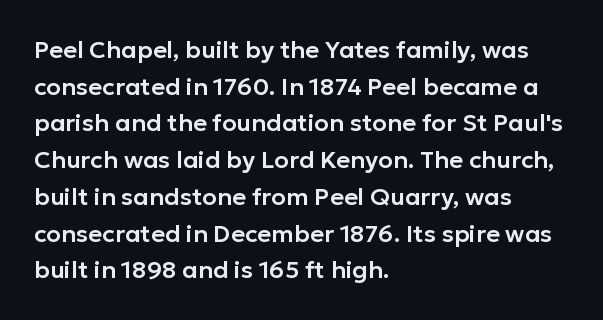
The image shows 24 px text type, upright; set left-aligned, normal line spacing (1.53x), normal letter spacing, not underlined.
